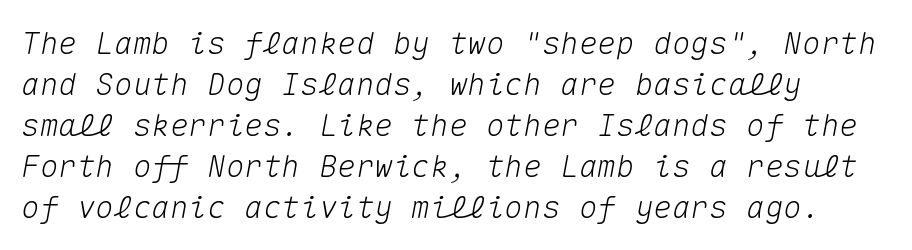
Monospaced: the letters line up in strict vertical columns. Regarding leading, the lines here are spaced in the standard way. Layout note: lines flush left. Tracking value appears to be zero — textbook default spacing. The letters are slanted; this is an italic face. Each row of text sits above clean, open space.
